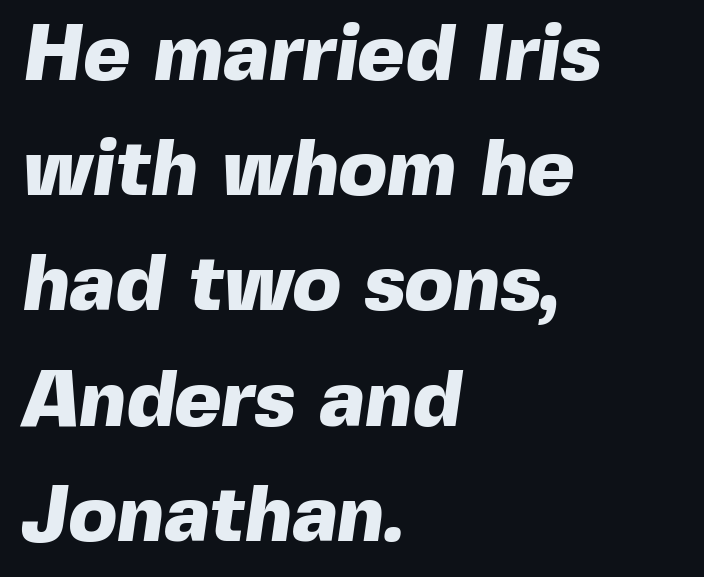
Horizontal alignment here is leftward, the default for most running prose. The text was rendered using a sans face with plain stroke endings. Compared with typical paragraphs, the rows here are spaced about the same. This sample uses plain, unmodified letter spacing.
